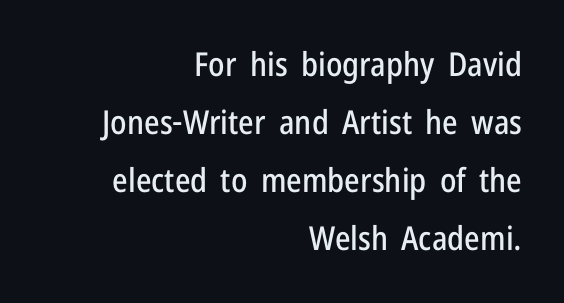
The image shows 33 px condensed sans-serif type, upright; set right-aligned, line spacing 1.76x, normal letter spacing, not underlined; low stroke contrast and a medium x-height.
